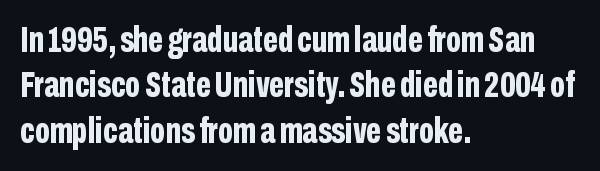
Letter spacing: default. Proportional: the letters do not fall into vertical columns. Notice how the stems are strictly vertical — no italics here. This sample is left-justified, so line endings fall wherever the words run out. Honestly, there is no underline to notice here at all.
